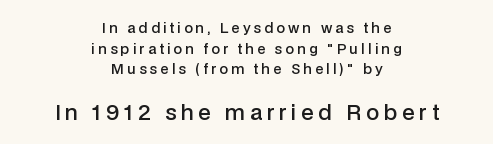
{"italic": "no", "bold": "semi", "underline": "no", "align": "center", "line_spacing": "normal", "line_spacing_ratio": 1.47, "letter_spacing": "wide", "letter_spacing_em": 0.22, "larger_block": "second", "size_ratio": 1.5, "glyph_px": 21}
